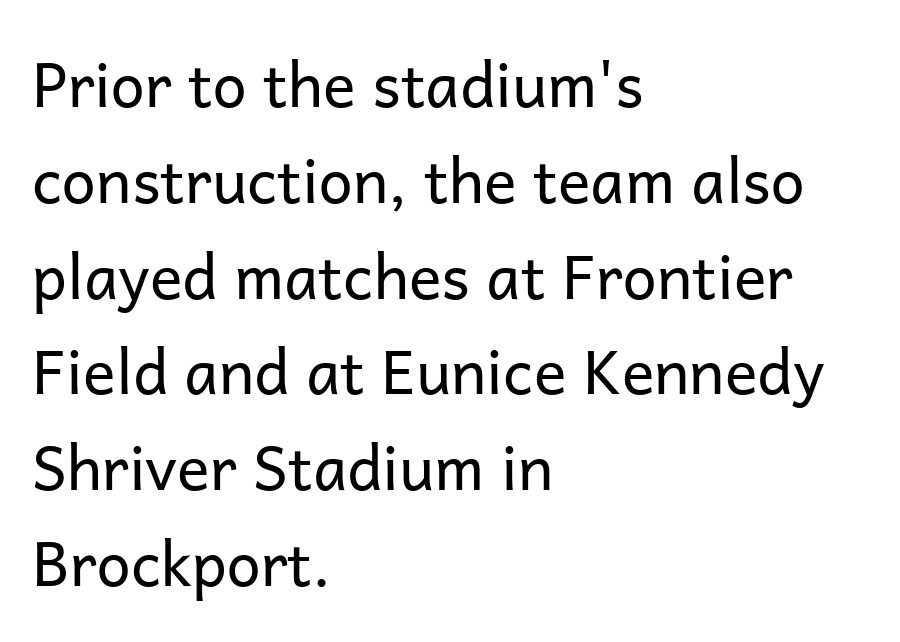
The letters carry no serifs — their stems end cleanly without finishing strokes. This rendering leaves character spacing at its baseline value. This sample is left-justified, so line endings fall wherever the words run out. Note the varied advance widths — an 'i' is clearly narrower than an 'm'. Ascenders rise straight up at ninety degrees.
